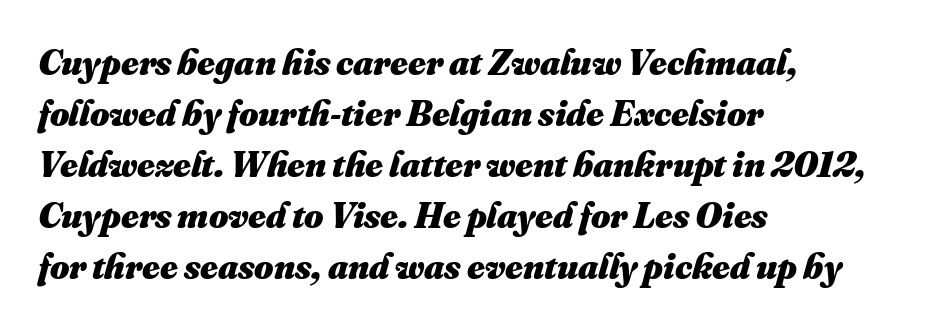
The image shows 37 px heavy type; set left-aligned, normal line spacing (1.38x), normal letter spacing, not underlined; medium stroke contrast and a small x-height.
